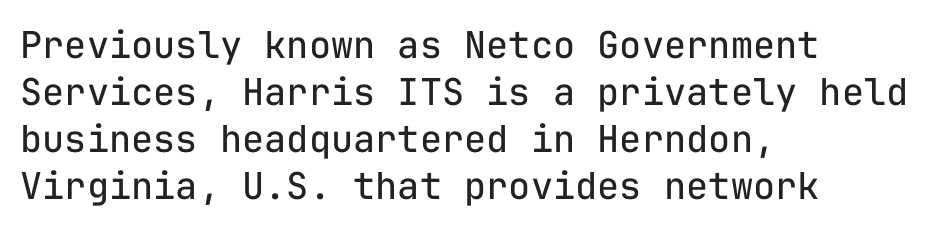
{"serif": "no", "italic": "no", "bold": "no", "weight": "regular", "width": "normal", "stroke_contrast": "low", "x_height": "medium", "monospaced": "yes", "underline": "no", "align": "left", "line_spacing": "normal", "line_spacing_ratio": 1.27, "letter_spacing": "normal", "letter_spacing_em": 0.0, "glyph_px": 37}
